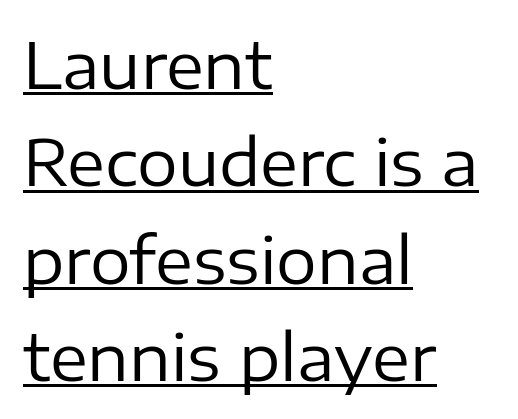
Q: Is the text bold? A: No.
Q: Is the text italic (slanted)? A: No, it is upright.
Q: Is the typeface a serif or a sans-serif typeface? A: Sans-serif.
Q: Is the text underlined? A: Yes.
Q: How is the paragraph aligned? A: Left-aligned.
Q: Is the spacing between letters normal or unusually wide? A: Normal.
Q: Is the spacing between lines tight, normal or loose? A: Normal.
Q: Width (condensed, normal, or wide)? A: Normal.
Q: Stroke contrast? A: Low.
Q: x-height? A: Medium.
Q: Monospaced? A: No.
